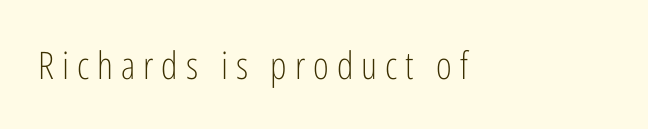
No extra ink here — the face is not bold. Character widths vary here, with narrow letters taking less room than wide ones. Serifs: no, the terminals of the letterforms are clean. The rendering inserts visible extra space after every character.
